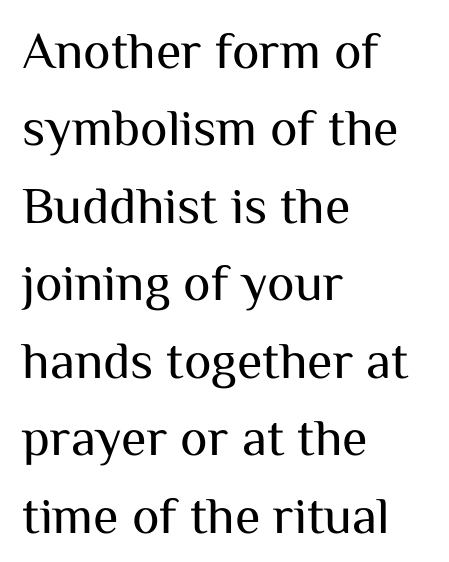
Q: Is the text bold? A: No.
Q: Is the text italic (slanted)? A: No, it is upright.
Q: Is the typeface a serif or a sans-serif typeface? A: Sans-serif.
Q: Is the text underlined? A: No.
Q: How is the paragraph aligned? A: Left-aligned.
Q: Is the spacing between letters normal or unusually wide? A: Normal.
Q: Is the spacing between lines tight, normal or loose? A: Normal.
Q: Width (condensed, normal, or wide)? A: Normal.
Q: Stroke contrast? A: Medium.
Q: x-height? A: Medium.
Q: Monospaced? A: No.
